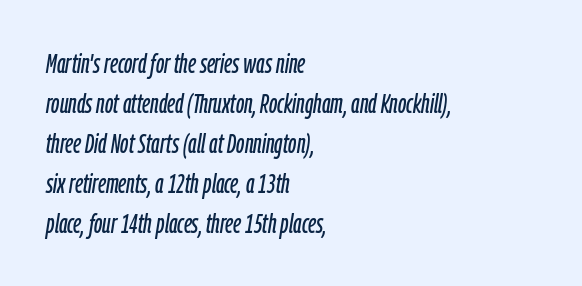
The image shows 27 px text type, italic (leaning right); set left-aligned, normal line spacing (1.48x), normal letter spacing, not underlined.
